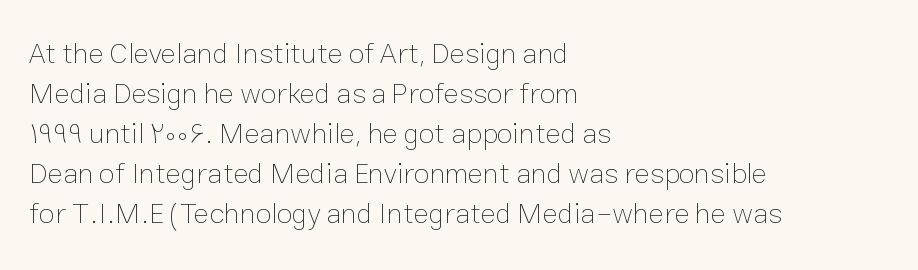
The image shows 29 px thin type, upright; set left-aligned, normal line spacing (1.38x), normal letter spacing, not underlined; low stroke contrast and a medium x-height.
